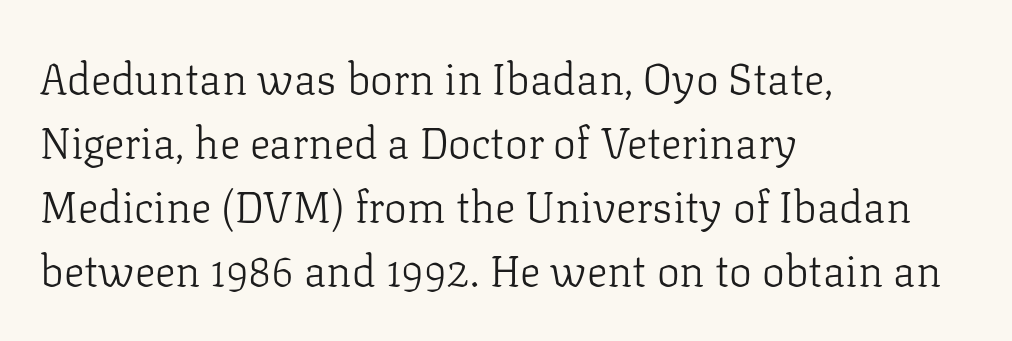
Q: Is the text bold? A: No.
Q: Is the text italic (slanted)? A: No, it is upright.
Q: Is the typeface a serif or a sans-serif typeface? A: Serif.
Q: Is the text underlined? A: No.
Q: How is the paragraph aligned? A: Left-aligned.
Q: Is the spacing between letters normal or unusually wide? A: Normal.
Q: Is the spacing between lines tight, normal or loose? A: Normal.
Q: Width (condensed, normal, or wide)? A: Normal.
Q: Stroke contrast? A: Low.
Q: x-height? A: Medium.
Q: Monospaced? A: No.
